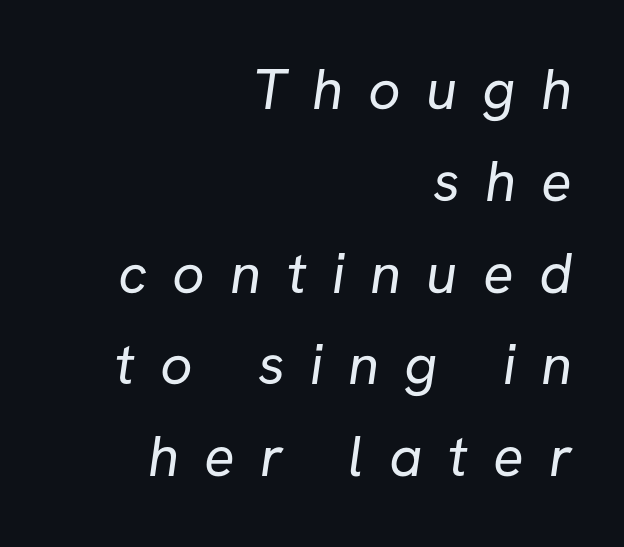
{"serif": "no", "bold": "no", "weight": "regular", "width": "normal", "stroke_contrast": "low", "x_height": "medium", "monospaced": "no", "underline": "no", "align": "right", "line_spacing": "normal", "line_spacing_ratio": 1.61, "letter_spacing": "wide", "letter_spacing_em": 0.44, "glyph_px": 57}
